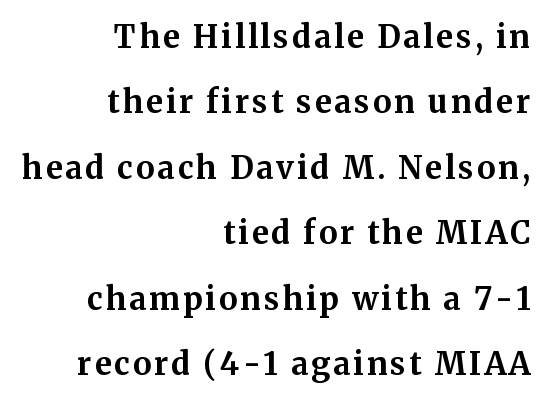
The image shows 31 px bold serif type, upright; set right-aligned, loose line spacing (2.11x), not underlined; medium stroke contrast and a medium x-height.
